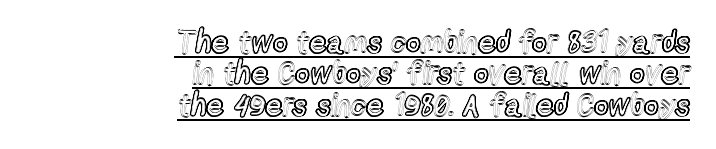
The image shows 31 px condensed type; set right-aligned, tight line spacing (1.01x), normal letter spacing, underlined; a medium x-height.
